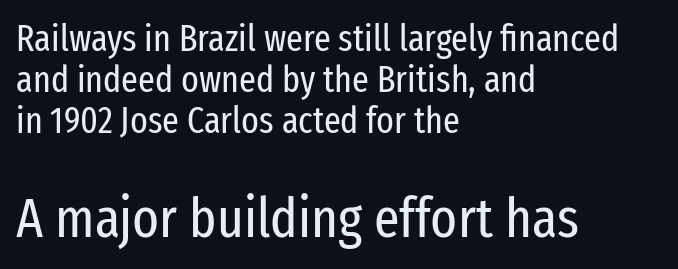
The weight tops out at a normal text grade. This rendering uses left alignment, leaving the right contour irregular. The words here are not underlined. The lines are packed closely together with very little leading.
